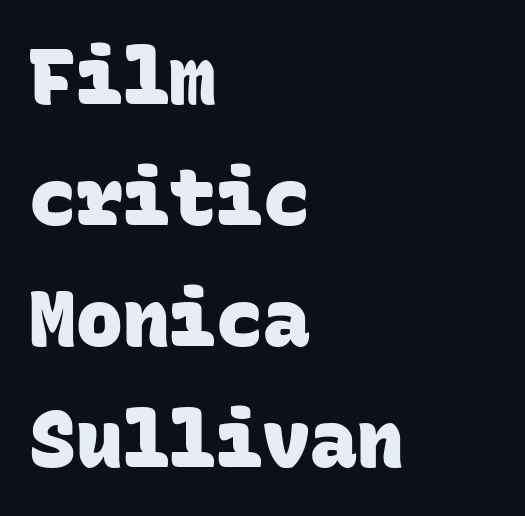
{"serif": "no", "bold": "yes", "weight": "heavy", "width": "normal", "stroke_contrast": "low", "x_height": "large", "monospaced": "yes", "underline": "no", "align": "left", "line_spacing": "normal", "line_spacing_ratio": 1.55, "letter_spacing": "normal", "letter_spacing_em": 0.0, "glyph_px": 78}
